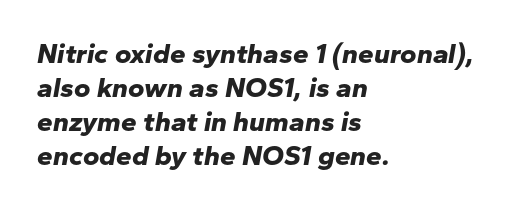
{"italic": "yes", "lean": "right", "slant_degrees": 10, "bold": "yes", "weight": "bold", "width": "normal", "stroke_contrast": "low", "x_height": "medium", "monospaced": "no", "underline": "no", "align": "left", "line_spacing_ratio": 1.22, "letter_spacing": "normal", "letter_spacing_em": 0.0, "glyph_px": 28}
